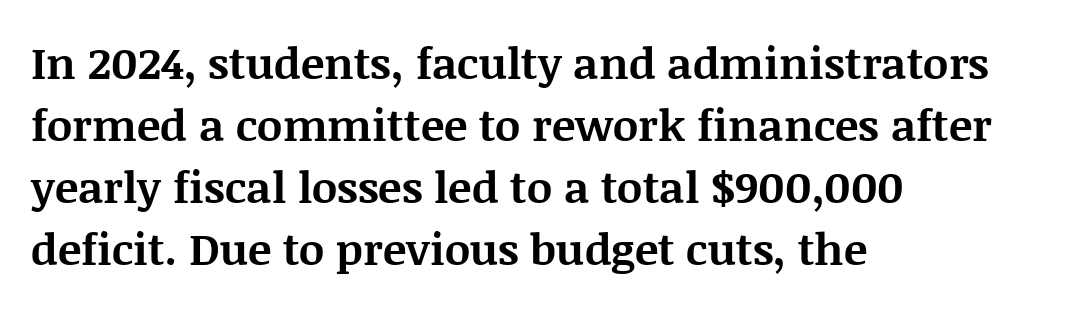
Q: Is the text bold? A: Yes.
Q: Is the text italic (slanted)? A: No, it is upright.
Q: Is the typeface a serif or a sans-serif typeface? A: Serif.
Q: Is the text underlined? A: No.
Q: How is the paragraph aligned? A: Left-aligned.
Q: Is the spacing between letters normal or unusually wide? A: Normal.
Q: Is the spacing between lines tight, normal or loose? A: Normal.
Q: Width (condensed, normal, or wide)? A: Normal.
Q: Stroke contrast? A: Medium.
Q: x-height? A: Large.
Q: Monospaced? A: No.
